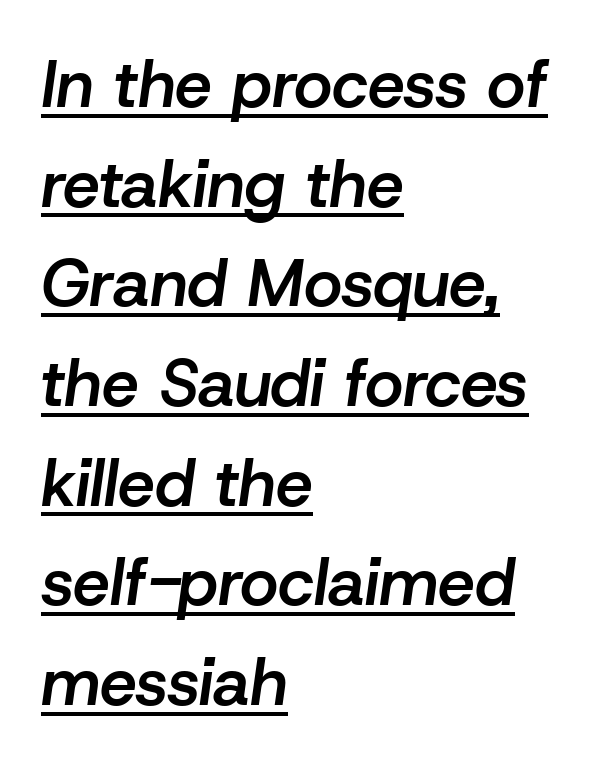
The image shows 66 px semibold type, italic (leaning right); set left-aligned, normal line spacing (1.51x), normal letter spacing, underlined; low stroke contrast and a medium x-height.
